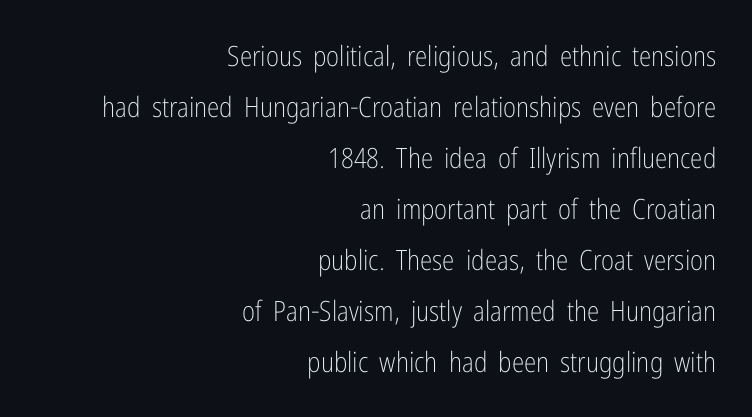
{"serif": "no", "italic": "no", "bold": "no", "weight": "light", "width": "condensed", "stroke_contrast": "low", "x_height": "medium", "monospaced": "no", "underline": "no", "align": "right", "line_spacing_ratio": 1.82, "letter_spacing": "normal", "letter_spacing_em": 0.0, "glyph_px": 28}
